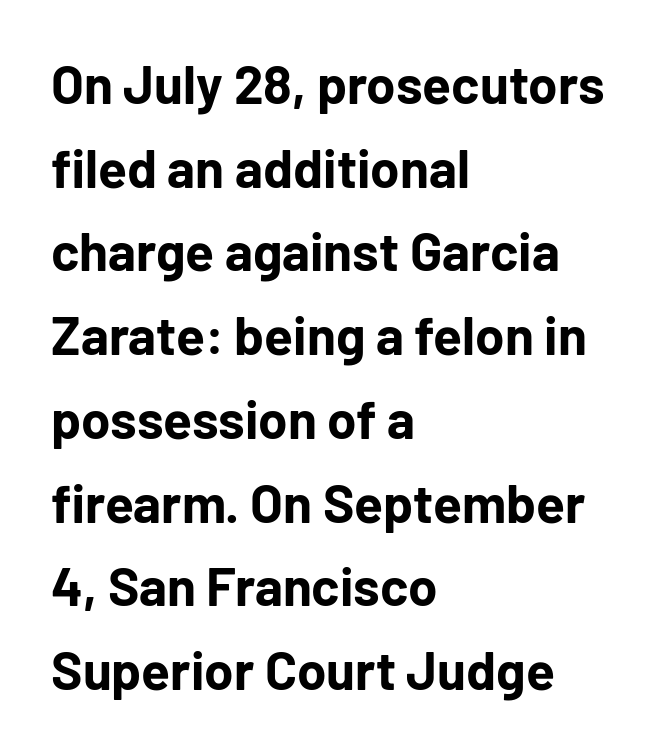
{"serif": "no", "italic": "no", "bold": "yes", "weight": "bold", "width": "normal", "stroke_contrast": "low", "x_height": "medium", "monospaced": "no", "underline": "no", "align": "left", "line_spacing": "normal", "line_spacing_ratio": 1.58, "letter_spacing": "normal", "letter_spacing_em": 0.0, "glyph_px": 53}
